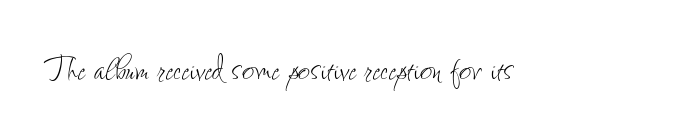
Q: Is the text bold? A: No.
Q: Is the text italic (slanted)? A: Yes.
Q: Is the text underlined? A: No.
Q: Is the spacing between letters normal or unusually wide? A: Normal.
Q: Width (condensed, normal, or wide)? A: Condensed.
Q: Stroke contrast? A: Low.
Q: x-height? A: Small.
Q: Monospaced? A: No.
